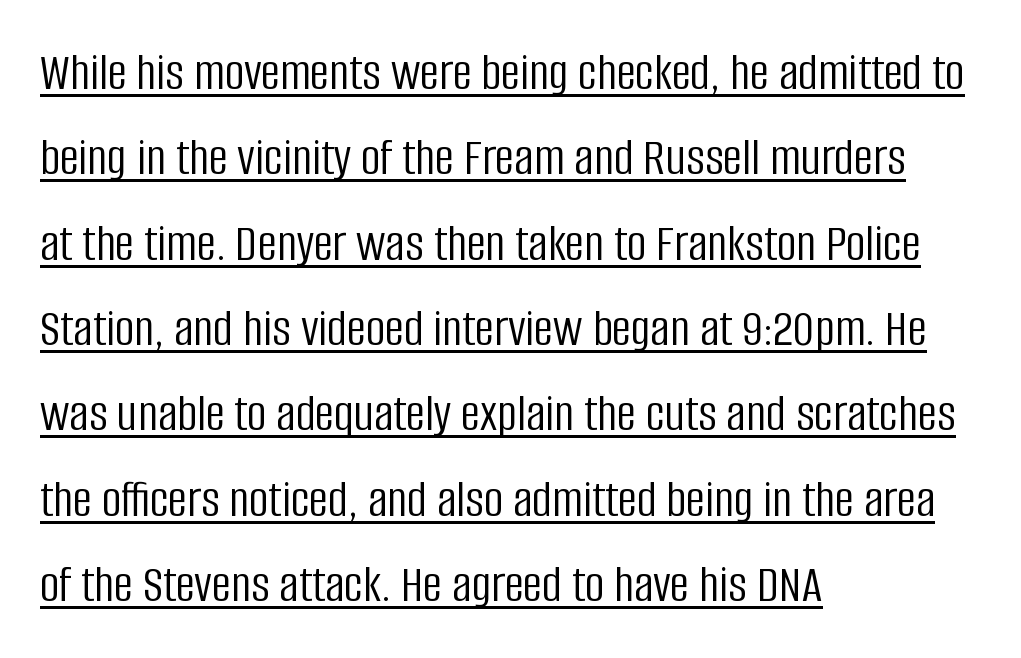
{"serif": "no", "italic": "no", "bold": "no", "weight": "light", "width": "condensed", "stroke_contrast": "low", "x_height": "large", "monospaced": "no", "underline": "yes", "align": "left", "line_spacing": "normal", "line_spacing_ratio": 1.58, "letter_spacing": "normal", "letter_spacing_em": 0.0, "glyph_px": 54}
